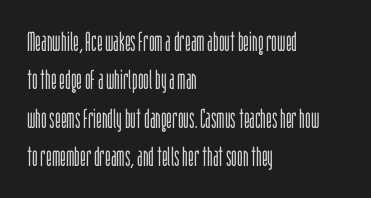
Every row of glyphs begins at an identical x-position on the left. A roman cut, with each character standing at attention. Does the leading feel generous? No, just average. The tracking reads as untouched default to a designer's eye.
